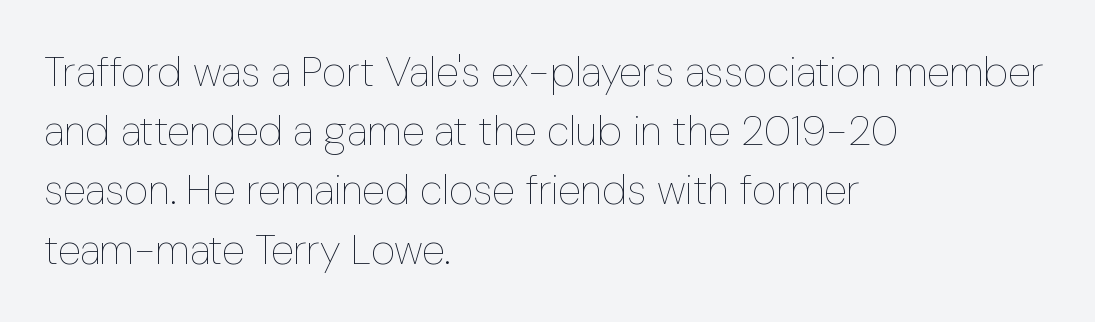
{"italic": "no", "bold": "no", "weight": "thin", "width": "condensed", "stroke_contrast": "low", "x_height": "medium", "monospaced": "no", "underline": "no", "align": "left", "line_spacing": "normal", "line_spacing_ratio": 1.41, "letter_spacing": "normal", "letter_spacing_em": 0.0, "glyph_px": 42}
